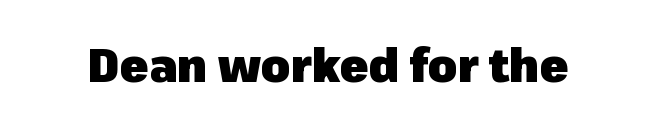
Q: Is the text bold? A: Yes.
Q: Is the text italic (slanted)? A: No, it is upright.
Q: Is the typeface a serif or a sans-serif typeface? A: Sans-serif.
Q: Is the text underlined? A: No.
Q: Is the spacing between letters normal or unusually wide? A: Normal.
Q: Width (condensed, normal, or wide)? A: Normal.
Q: Stroke contrast? A: Low.
Q: x-height? A: Medium.
Q: Monospaced? A: No.
